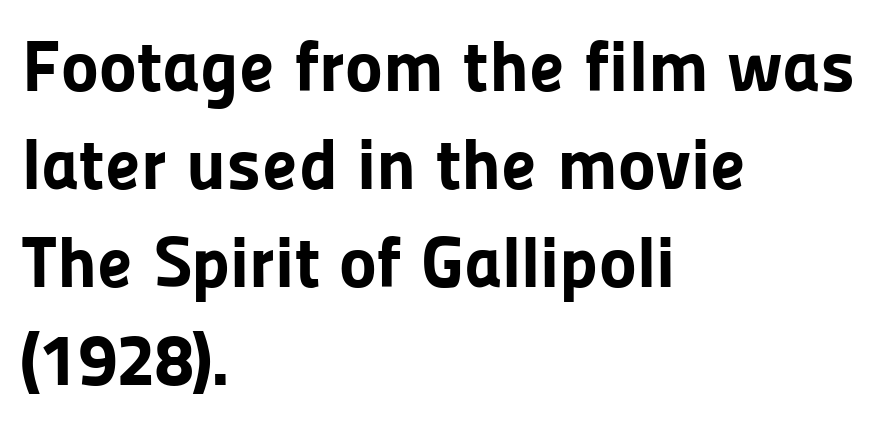
{"serif": "no", "italic": "no", "bold": "yes", "weight": "bold", "width": "normal", "stroke_contrast": "low", "x_height": "medium", "monospaced": "no", "underline": "no", "align": "left", "line_spacing": "normal", "line_spacing_ratio": 1.36, "letter_spacing": "normal", "letter_spacing_em": 0.0, "glyph_px": 72}
